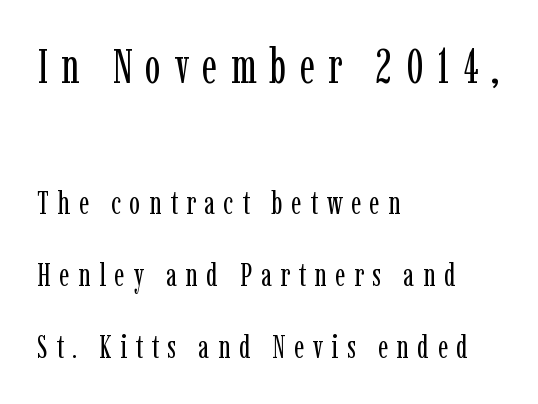
Q: Is the text bold? A: No.
Q: Is the text italic (slanted)? A: No, it is upright.
Q: Is the typeface a serif or a sans-serif typeface? A: Serif.
Q: Is the text underlined? A: No.
Q: How is the paragraph aligned? A: Left-aligned.
Q: Is the spacing between letters normal or unusually wide? A: Unusually wide.
Q: Is the spacing between lines tight, normal or loose? A: Loose.
Q: Which block of text is set in a larger size, the first (top) or the second (bottom)? A: The first (top) one.
Q: Width (condensed, normal, or wide)? A: Condensed.
Q: Stroke contrast? A: Low.
Q: x-height? A: Medium.
Q: Monospaced? A: No.
